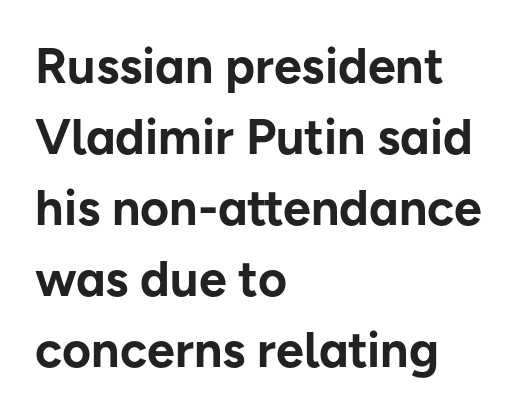
The image shows 50 px bold sans-serif type, upright; set left-aligned, normal line spacing (1.42x), normal letter spacing, not underlined; low stroke contrast and a medium x-height.
